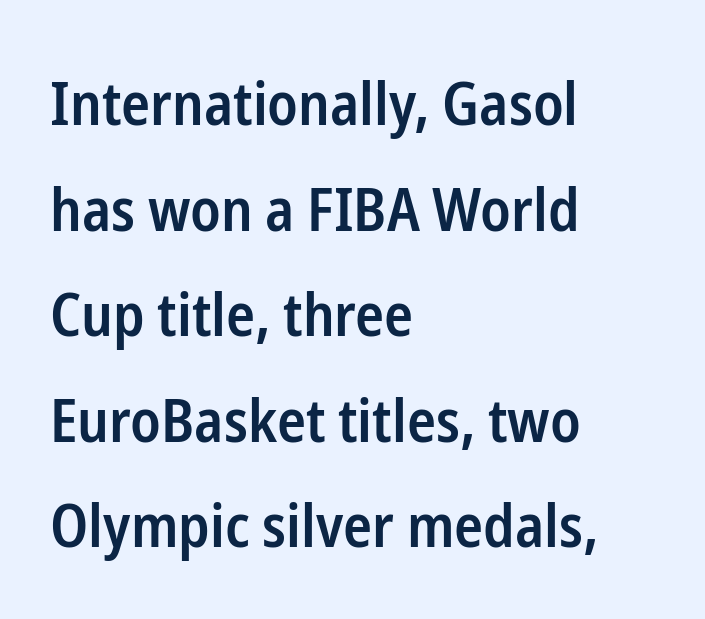
{"serif": "no", "italic": "no", "bold": "semi", "weight": "semibold", "width": "condensed", "stroke_contrast": "low", "x_height": "medium", "monospaced": "no", "underline": "no", "align": "left", "line_spacing_ratio": 1.76, "letter_spacing": "normal", "letter_spacing_em": 0.0, "glyph_px": 60}
